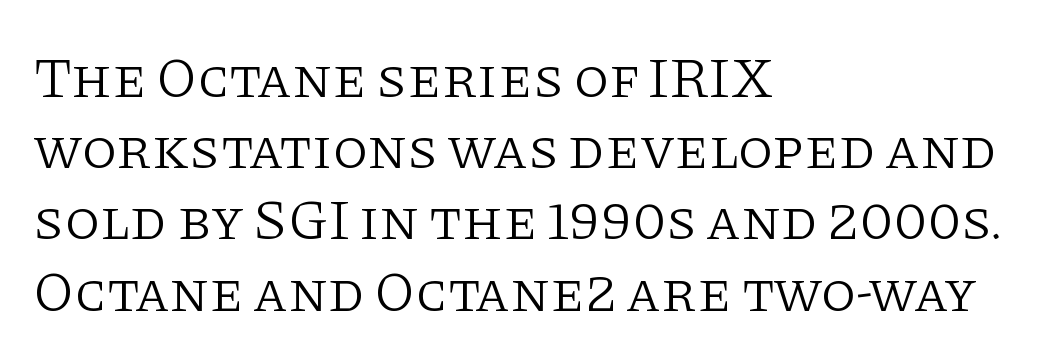
The passage shown is not underscored anywhere. Compared with typical body copy, the letter spacing here is the same. Regarding leading, the lines here are spaced in the standard way. Weight class: somewhere from thin through regular.
